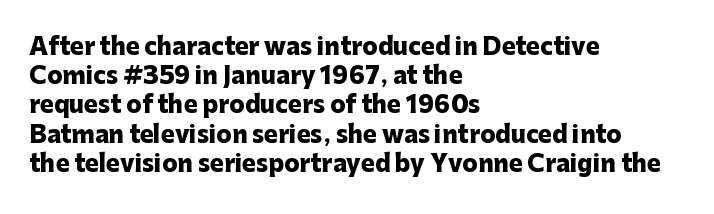
{"italic": "no", "bold": "yes", "underline": "no", "align": "left", "line_spacing": "normal", "line_spacing_ratio": 1.27, "letter_spacing": "normal", "letter_spacing_em": 0.0, "glyph_px": 23}
